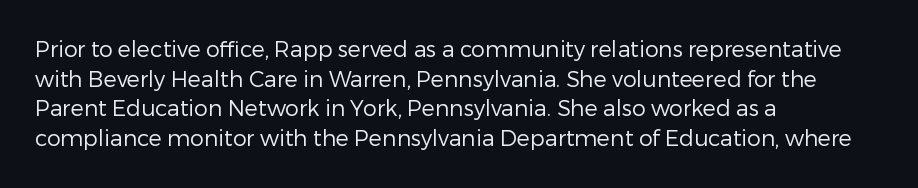
The image shows 22 px text type, upright; set left-aligned, normal line spacing (1.35x), normal letter spacing, not underlined.
